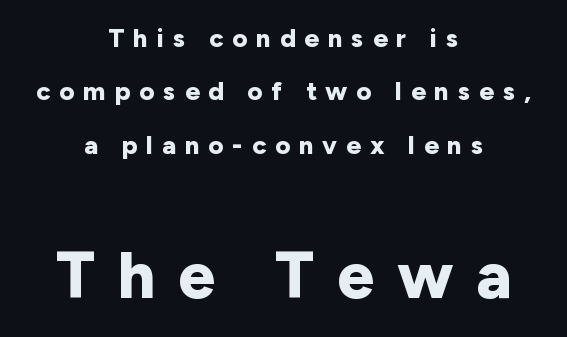
The image shows 66 px bold sans-serif type, upright; set centered, loose line spacing (2.05x), unusually wide letter spacing (+0.34 em), not underlined; the second (bottom) block is 2.54x larger; low stroke contrast and a medium x-height.
